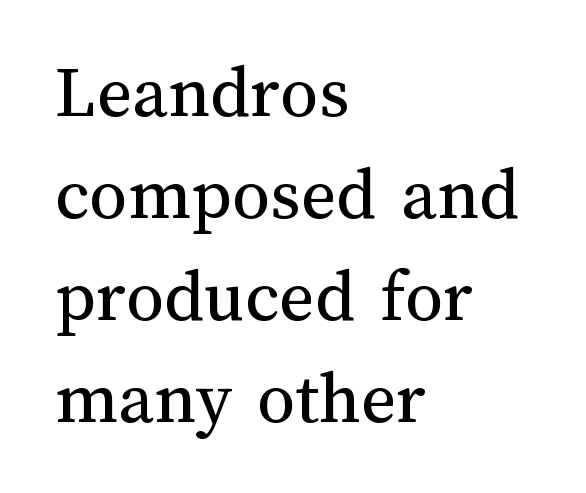
{"italic": "no", "bold": "no", "weight": "regular", "width": "normal", "stroke_contrast": "medium", "x_height": "medium", "monospaced": "no", "underline": "no", "align": "left", "line_spacing": "normal", "line_spacing_ratio": 1.34, "letter_spacing": "normal", "letter_spacing_em": 0.0, "glyph_px": 76}
